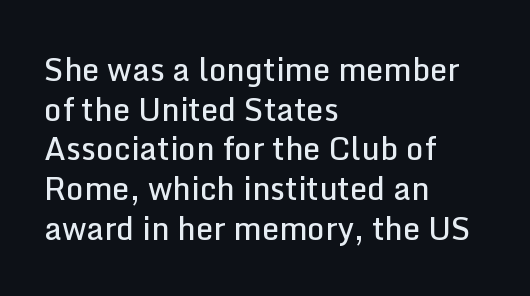
{"serif": "no", "italic": "no", "bold": "semi", "weight": "semibold", "width": "normal", "stroke_contrast": "low", "x_height": "medium", "monospaced": "no", "underline": "no", "align": "left", "line_spacing": "normal", "line_spacing_ratio": 1.28, "letter_spacing": "normal", "letter_spacing_em": 0.0, "glyph_px": 31}
